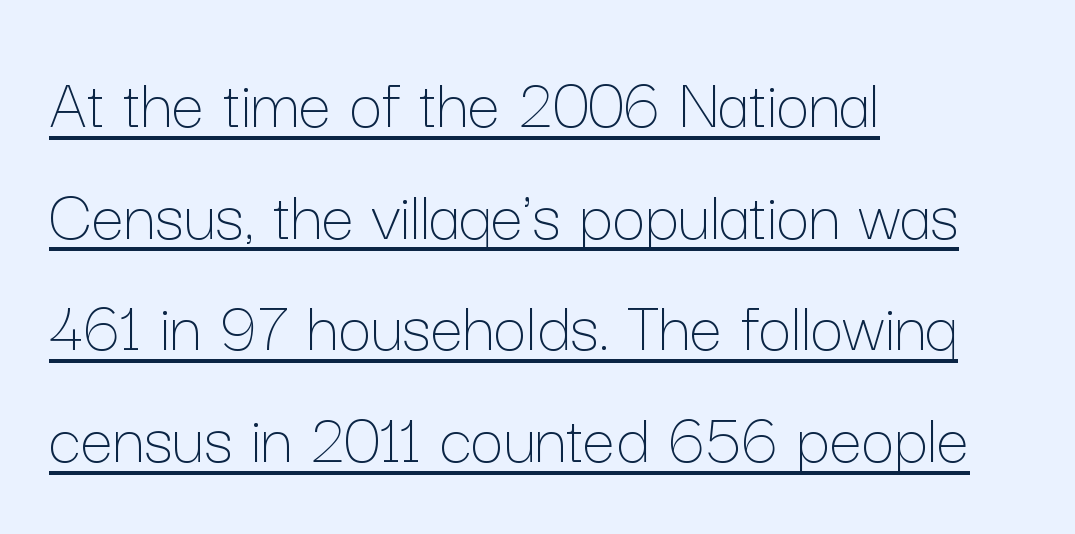
Q: Is the text bold? A: No.
Q: Is the text italic (slanted)? A: No, it is upright.
Q: Is the text underlined? A: Yes.
Q: How is the paragraph aligned? A: Left-aligned.
Q: Is the spacing between letters normal or unusually wide? A: Normal.
Q: Is the spacing between lines tight, normal or loose? A: Normal.
Q: Width (condensed, normal, or wide)? A: Normal.
Q: Stroke contrast? A: Low.
Q: x-height? A: Medium.
Q: Monospaced? A: No.
